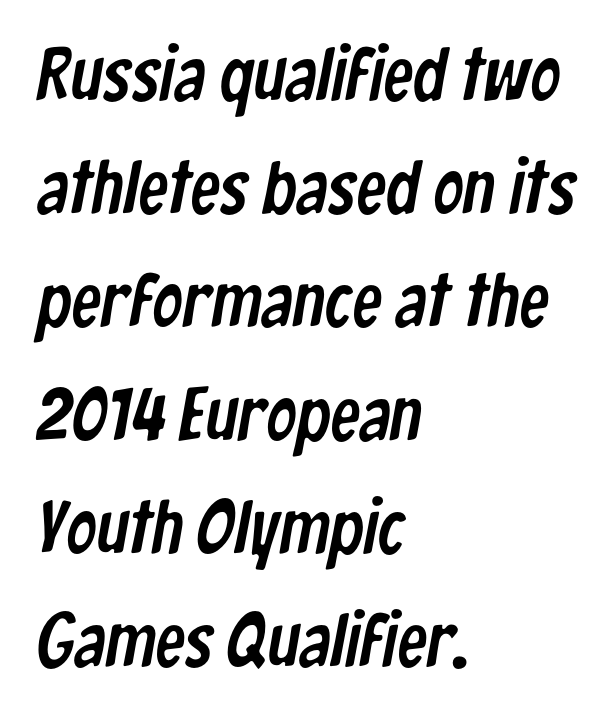
The image shows 75 px condensed sans-serif type; set left-aligned, normal line spacing (1.51x), normal letter spacing, not underlined; low stroke contrast and a medium x-height.
